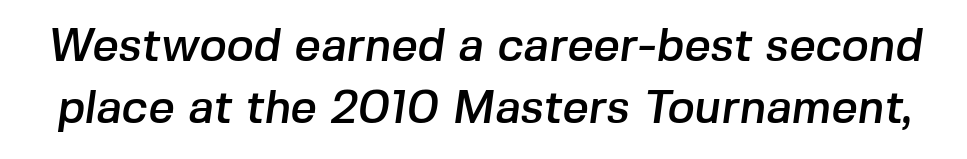
{"serif": "no", "width": "normal", "stroke_contrast": "low", "x_height": "medium", "monospaced": "no", "underline": "no", "line_spacing": "normal", "line_spacing_ratio": 1.34, "letter_spacing": "normal", "letter_spacing_em": 0.0, "glyph_px": 46}
